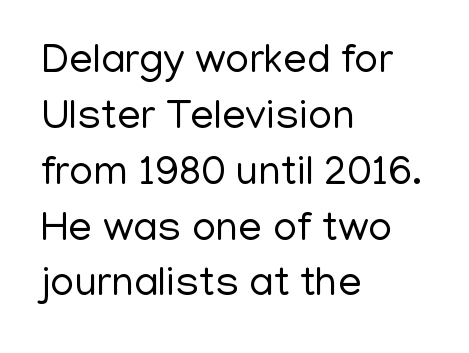
The image shows 42 px regular-weight sans-serif type, upright; set left-aligned, normal line spacing (1.33x), normal letter spacing, not underlined; low stroke contrast and a medium x-height.
